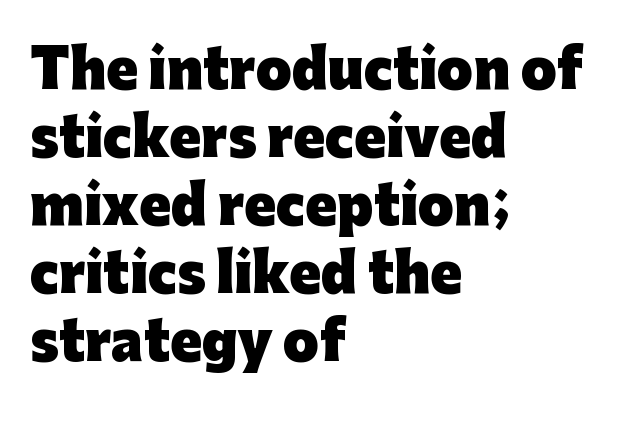
{"serif": "no", "italic": "no", "bold": "yes", "weight": "heavy", "width": "normal", "stroke_contrast": "low", "x_height": "medium", "monospaced": "no", "underline": "no", "align": "left", "line_spacing": "normal", "line_spacing_ratio": 1.31, "letter_spacing": "normal", "letter_spacing_em": 0.0, "glyph_px": 52}
